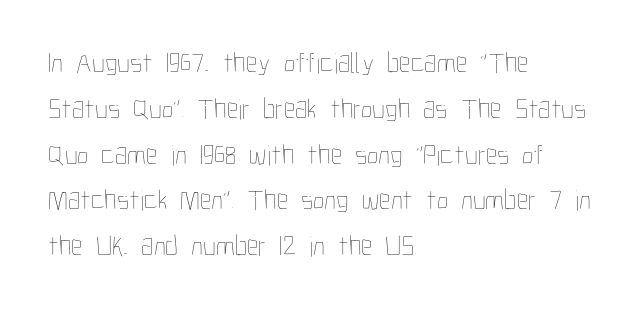
Letters have the restrained weight of plain body copy at most. The typesetter chose a ragged-right arrangement here. This rendering features lettering with no underline. You can tell it's not italic because the verticals are truly vertical.
